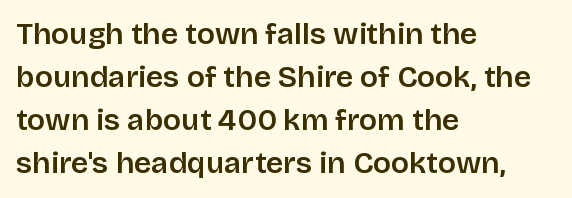
{"serif": "no", "italic": "no", "width": "normal", "stroke_contrast": "low", "x_height": "large", "monospaced": "no", "underline": "no", "align": "left", "line_spacing": "normal", "line_spacing_ratio": 1.43, "letter_spacing": "normal", "letter_spacing_em": 0.0, "glyph_px": 30}
